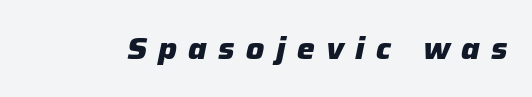
{"italic": "yes", "lean": "right", "slant_degrees": 12, "bold": "yes", "weight": "heavy", "width": "normal", "stroke_contrast": "low", "x_height": "medium", "monospaced": "no", "underline": "no", "letter_spacing": "wide", "letter_spacing_em": 0.38, "glyph_px": 30}
